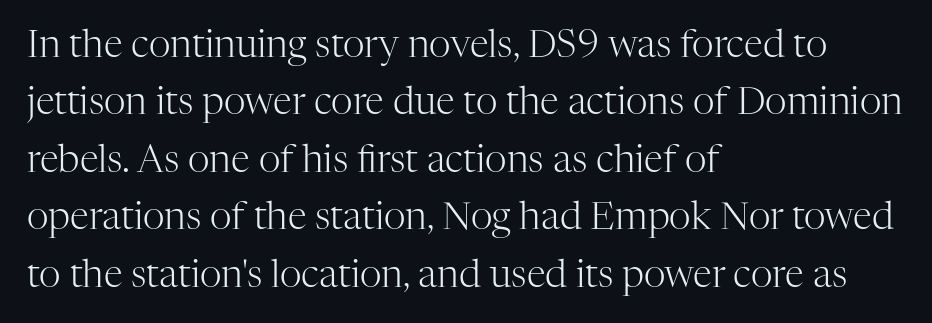
{"serif": "yes", "italic": "no", "bold": "no", "weight": "light", "width": "normal", "stroke_contrast": "high", "x_height": "medium", "monospaced": "no", "underline": "no", "align": "left", "line_spacing": "normal", "line_spacing_ratio": 1.51, "letter_spacing": "normal", "letter_spacing_em": 0.0, "glyph_px": 38}
